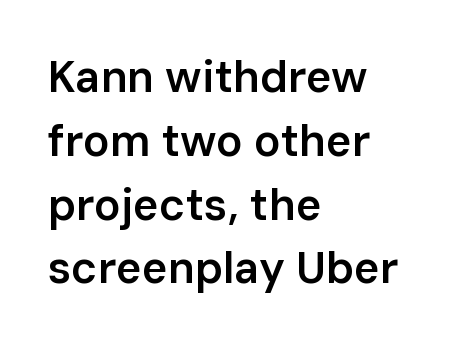
{"serif": "no", "italic": "no", "bold": "semi", "weight": "semibold", "width": "normal", "stroke_contrast": "low", "x_height": "medium", "monospaced": "no", "underline": "no", "align": "left", "line_spacing": "normal", "line_spacing_ratio": 1.45, "letter_spacing": "normal", "letter_spacing_em": 0.0, "glyph_px": 44}
